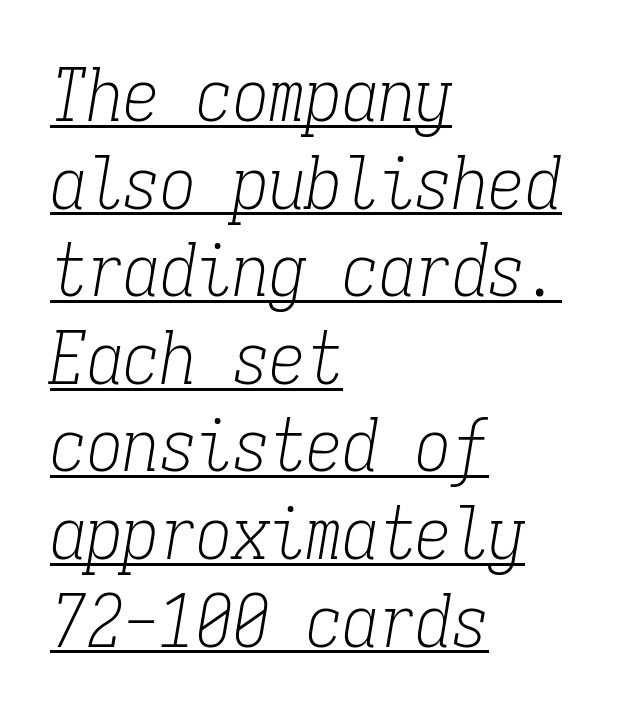
{"serif": "yes", "italic": "yes", "lean": "right", "slant_degrees": 9, "bold": "no", "weight": "light", "width": "condensed", "stroke_contrast": "low", "x_height": "medium", "monospaced": "yes", "underline": "yes", "align": "left", "line_spacing_ratio": 1.2, "letter_spacing": "normal", "letter_spacing_em": 0.0, "glyph_px": 73}
